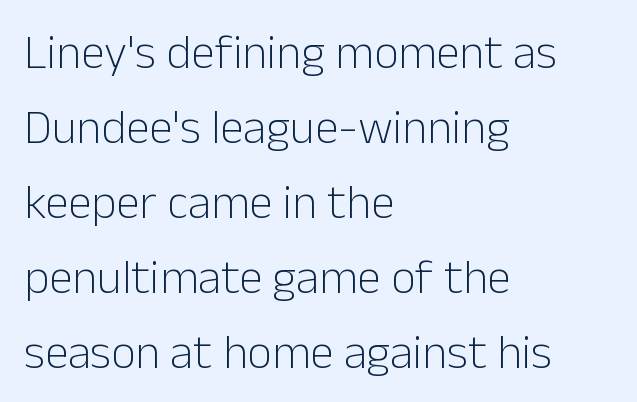
Q: Is the text bold? A: No.
Q: Is the text italic (slanted)? A: No, it is upright.
Q: Is the typeface a serif or a sans-serif typeface? A: Sans-serif.
Q: Is the text underlined? A: No.
Q: How is the paragraph aligned? A: Left-aligned.
Q: Is the spacing between letters normal or unusually wide? A: Normal.
Q: Is the spacing between lines tight, normal or loose? A: Normal.
Q: Width (condensed, normal, or wide)? A: Normal.
Q: Stroke contrast? A: Low.
Q: x-height? A: Medium.
Q: Monospaced? A: No.
